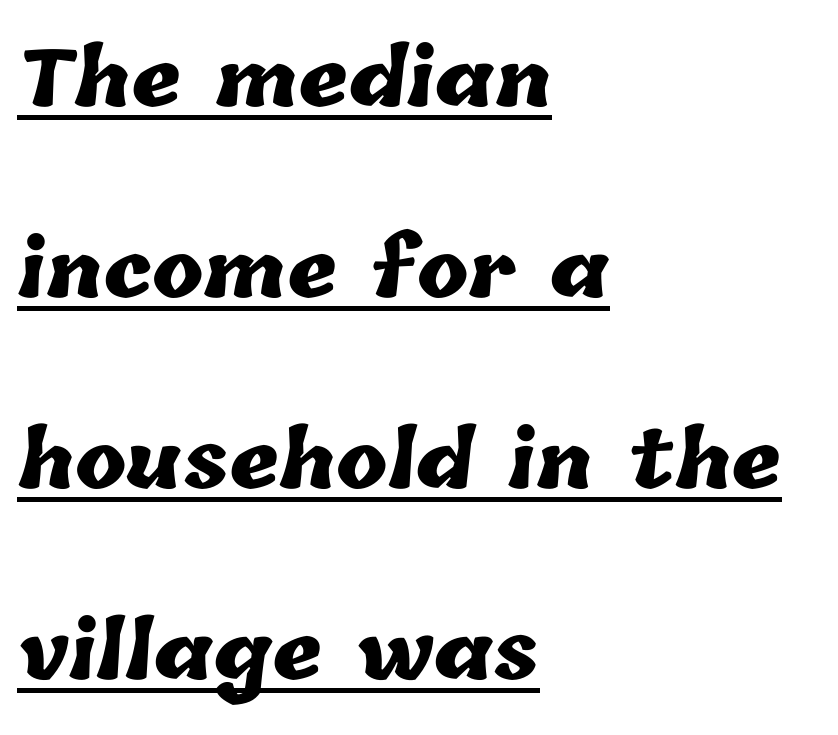
Q: Is the text bold? A: Yes.
Q: Is the text underlined? A: Yes.
Q: How is the paragraph aligned? A: Left-aligned.
Q: Is the spacing between letters normal or unusually wide? A: Normal.
Q: Is the spacing between lines tight, normal or loose? A: Loose.
Q: Width (condensed, normal, or wide)? A: Normal.
Q: Stroke contrast? A: Low.
Q: x-height? A: Medium.
Q: Monospaced? A: No.
